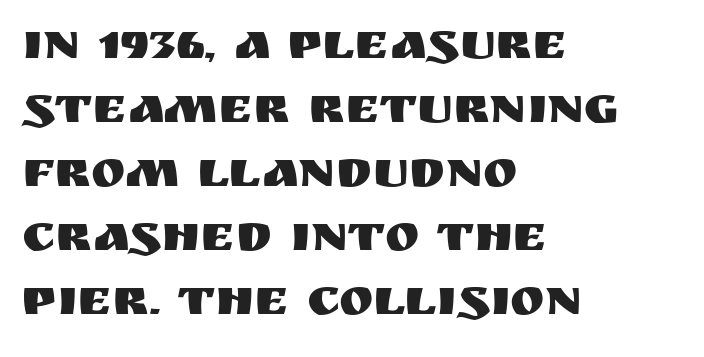
The image shows 52 px sans-serif type, upright; set left-aligned, line spacing 1.23x, normal letter spacing, not underlined; medium stroke contrast and a large x-height.
